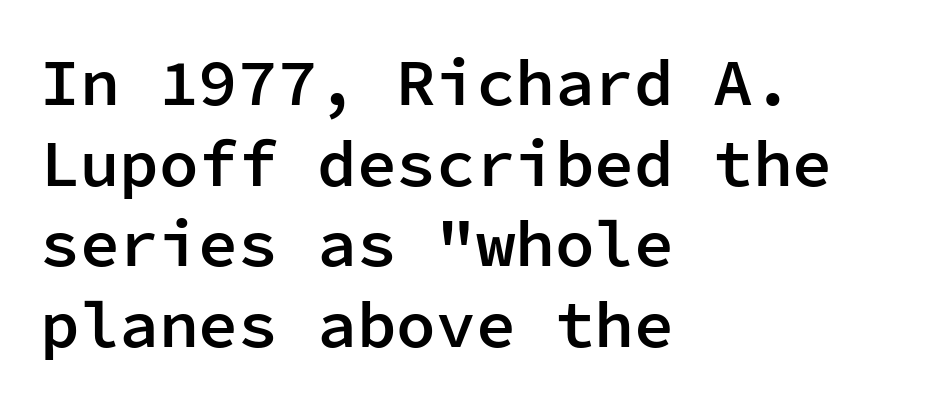
The image shows 66 px semibold sans-serif type, upright, monospaced; set left-aligned, line spacing 1.22x, normal letter spacing, not underlined; low stroke contrast and a medium x-height.
